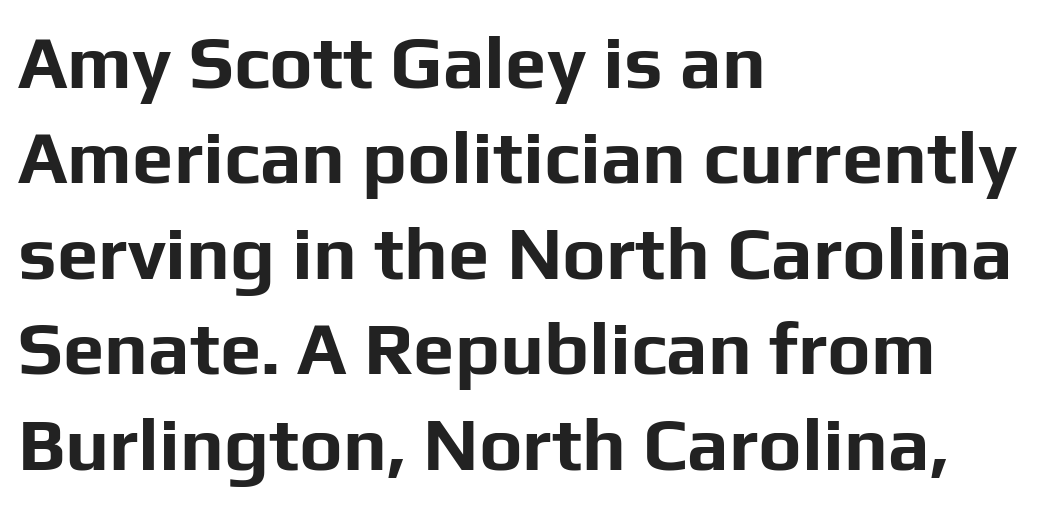
Q: Is the text bold? A: Yes.
Q: Is the text italic (slanted)? A: No, it is upright.
Q: Is the typeface a serif or a sans-serif typeface? A: Sans-serif.
Q: Is the text underlined? A: No.
Q: How is the paragraph aligned? A: Left-aligned.
Q: Is the spacing between letters normal or unusually wide? A: Normal.
Q: Is the spacing between lines tight, normal or loose? A: Normal.
Q: Width (condensed, normal, or wide)? A: Normal.
Q: Stroke contrast? A: Low.
Q: x-height? A: Medium.
Q: Monospaced? A: No.
